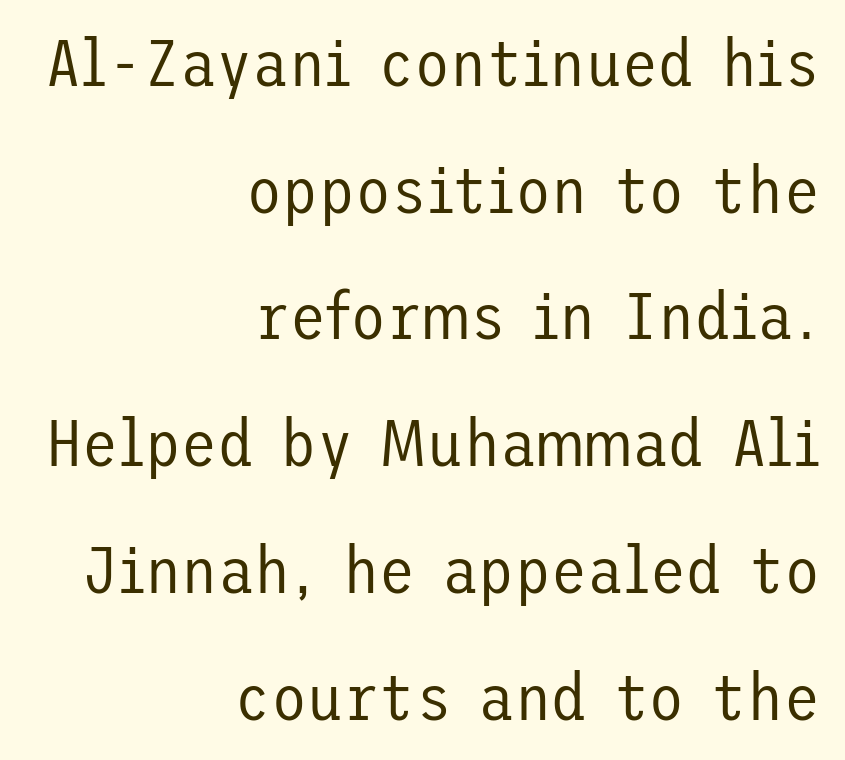
{"serif": "no", "italic": "no", "bold": "no", "weight": "regular", "width": "normal", "stroke_contrast": "low", "x_height": "medium", "underline": "no", "align": "right", "line_spacing": "loose", "line_spacing_ratio": 1.92, "letter_spacing": "normal", "letter_spacing_em": 0.0, "glyph_px": 66}
